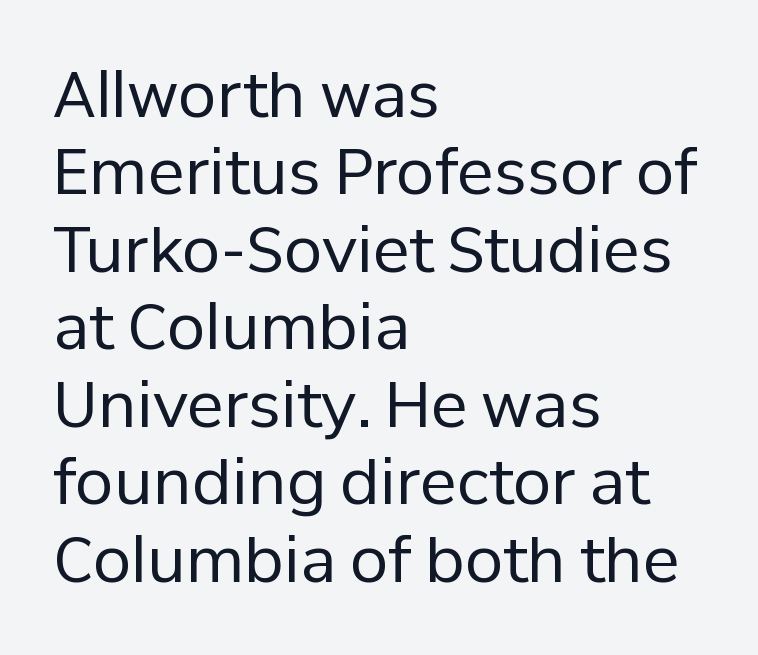
{"serif": "no", "italic": "no", "bold": "no", "weight": "regular", "width": "normal", "stroke_contrast": "low", "x_height": "medium", "monospaced": "no", "underline": "no", "align": "left", "line_spacing": "normal", "line_spacing_ratio": 1.25, "letter_spacing": "normal", "letter_spacing_em": 0.0, "glyph_px": 62}
